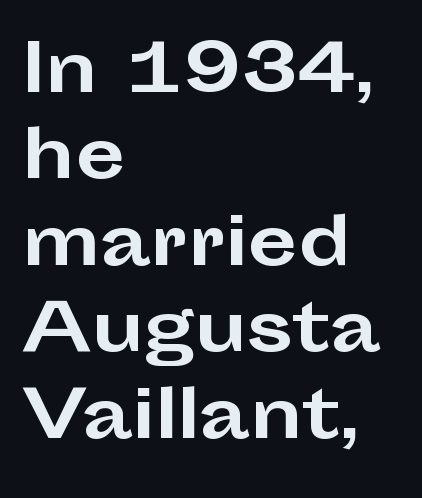
{"serif": "no", "italic": "no", "bold": "yes", "weight": "bold", "width": "wide", "stroke_contrast": "low", "x_height": "medium", "monospaced": "no", "underline": "no", "align": "left", "line_spacing": "normal", "line_spacing_ratio": 1.33, "letter_spacing": "normal", "letter_spacing_em": 0.0, "glyph_px": 65}
